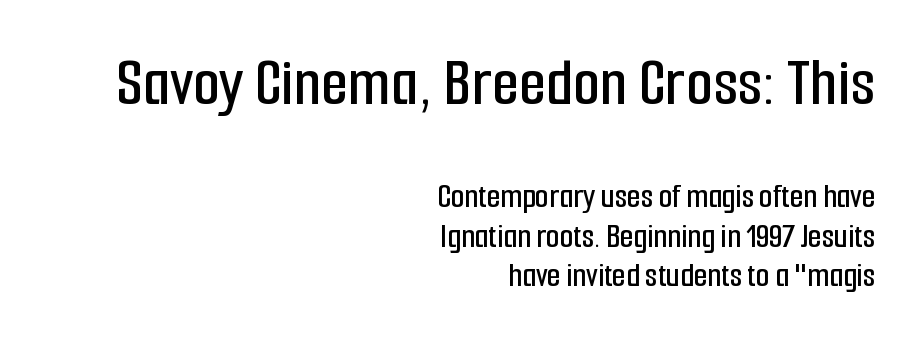
The letters advance in unequal steps, a hallmark of proportional type. Block one is the big one; block two sits smaller underneath. The leading is snug, giving the passage a crowded texture. You could call the tracking neutral — neither tight nor loose.
